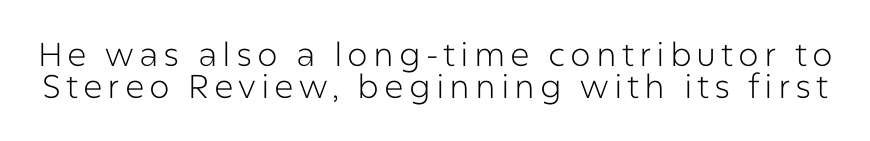
Think of a printed novel: that variable character pitch is what you see here. Honestly, there is no underline to notice here at all. Notice how descenders almost collide with the ascenders below — that's tight leading. No heavy texture on the line: the type isn't bold.
